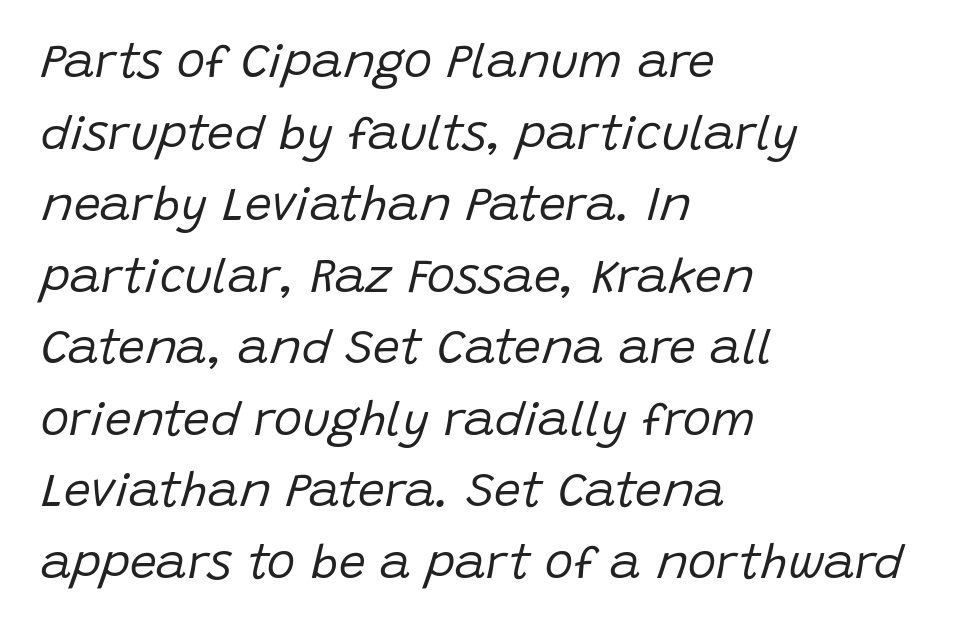
Is the block centered? No — it sits flush against the left margin. The face used here has a pronounced slope to its letters. Vertical stems look standard width or narrower in stroke. Regarding leading, the lines here are spaced in the standard way. Bare-footed words on every line. A typesetter would call this proportional, since set widths differ per character.
